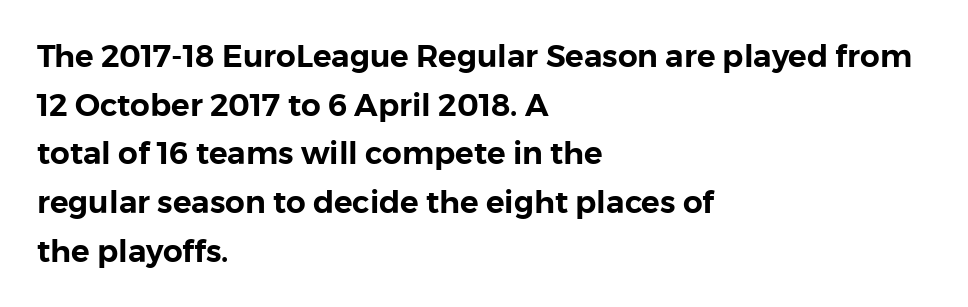
Q: Is the text italic (slanted)? A: No, it is upright.
Q: Is the typeface a serif or a sans-serif typeface? A: Sans-serif.
Q: Is the text underlined? A: No.
Q: How is the paragraph aligned? A: Left-aligned.
Q: Is the spacing between letters normal or unusually wide? A: Normal.
Q: Is the spacing between lines tight, normal or loose? A: Normal.
Q: Width (condensed, normal, or wide)? A: Normal.
Q: x-height? A: Medium.
Q: Monospaced? A: No.
